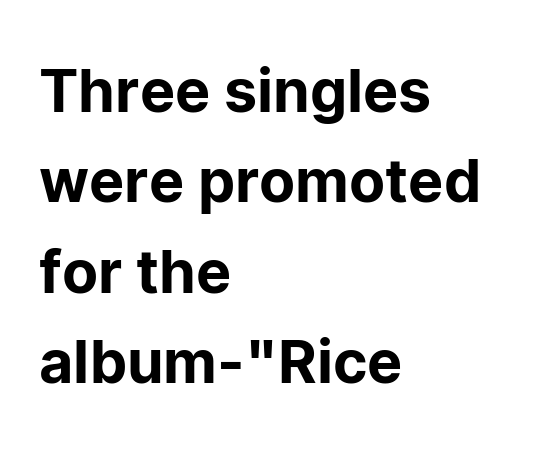
Q: Is the text italic (slanted)? A: No, it is upright.
Q: Is the typeface a serif or a sans-serif typeface? A: Sans-serif.
Q: Is the text underlined? A: No.
Q: How is the paragraph aligned? A: Left-aligned.
Q: Is the spacing between letters normal or unusually wide? A: Normal.
Q: Is the spacing between lines tight, normal or loose? A: Normal.
Q: Width (condensed, normal, or wide)? A: Normal.
Q: Stroke contrast? A: Low.
Q: x-height? A: Medium.
Q: Monospaced? A: No.
